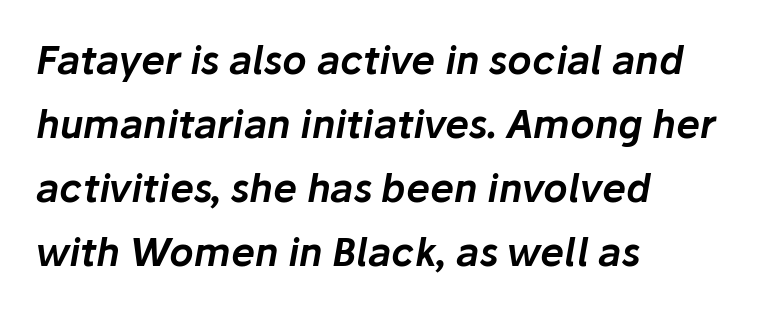
{"italic": "yes", "lean": "right", "slant_degrees": 10, "width": "normal", "stroke_contrast": "low", "x_height": "medium", "monospaced": "no", "underline": "no", "align": "left", "line_spacing": "normal", "line_spacing_ratio": 1.68, "letter_spacing": "normal", "letter_spacing_em": 0.0, "glyph_px": 38}
